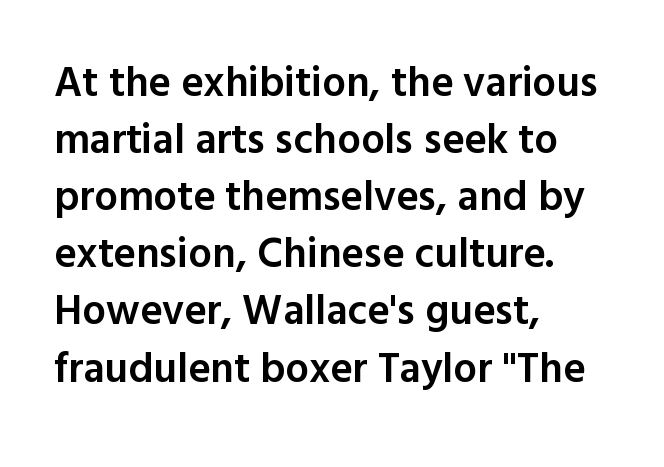
The face used here is proportionally spaced, like ordinary book or web type. Designer's note — italics off, roman on. Compared with a centered layout, this one pins lines to the left instead. The horizontal fit of the characters is conventional and even. Quick note: underline off. The glyphs in this specimen are sans serif.
